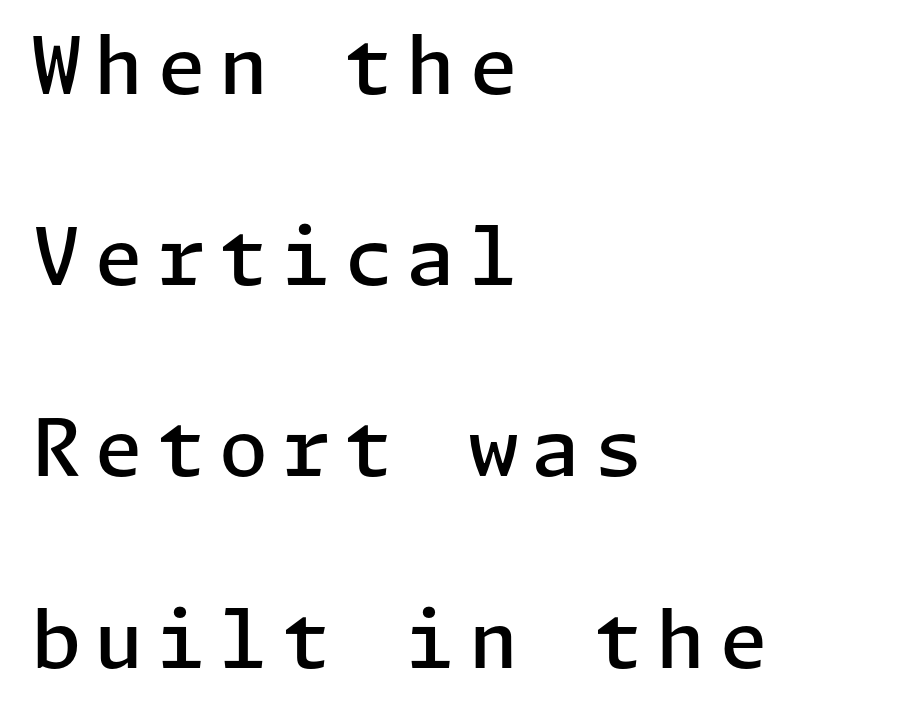
{"serif": "no", "italic": "no", "bold": "semi", "weight": "semibold", "width": "normal", "stroke_contrast": "low", "x_height": "medium", "underline": "no", "align": "left", "line_spacing": "loose", "line_spacing_ratio": 2.42, "glyph_px": 79}
